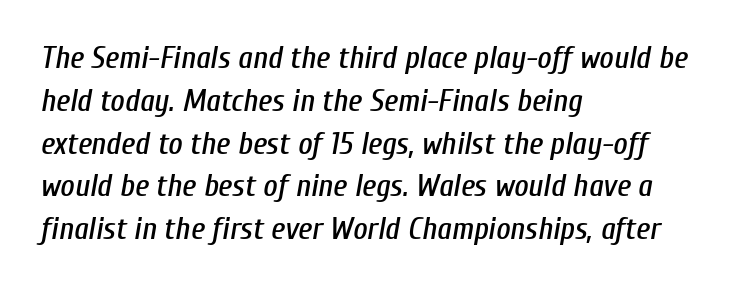
The image shows 31 px condensed type, italic (leaning right); set left-aligned, normal line spacing (1.38x), normal letter spacing, not underlined; low stroke contrast and a medium x-height.
